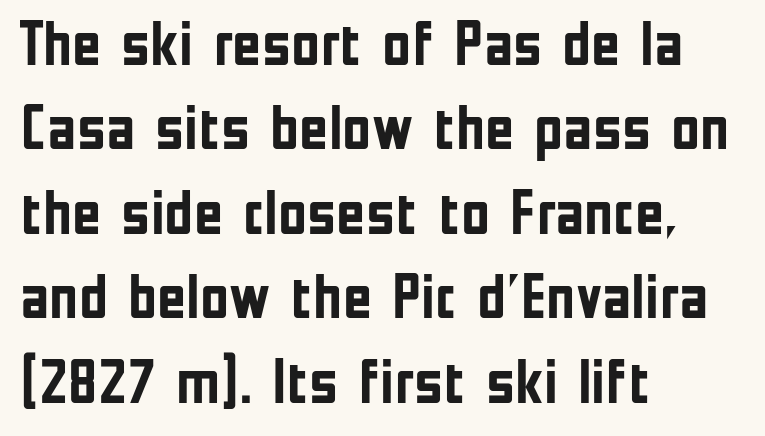
Q: Is the text bold? A: Yes.
Q: Is the text italic (slanted)? A: No, it is upright.
Q: Is the typeface a serif or a sans-serif typeface? A: Sans-serif.
Q: Is the text underlined? A: No.
Q: How is the paragraph aligned? A: Left-aligned.
Q: Is the spacing between letters normal or unusually wide? A: Normal.
Q: Is the spacing between lines tight, normal or loose? A: Normal.
Q: Width (condensed, normal, or wide)? A: Condensed.
Q: Stroke contrast? A: Low.
Q: x-height? A: Medium.
Q: Monospaced? A: No.
